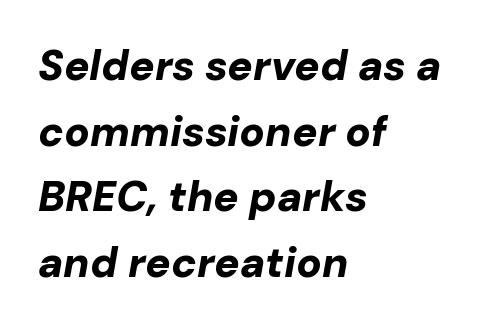
{"italic": "yes", "lean": "right", "slant_degrees": 10, "bold": "yes", "weight": "bold", "width": "normal", "stroke_contrast": "low", "x_height": "medium", "monospaced": "no", "underline": "no", "align": "left", "line_spacing": "normal", "line_spacing_ratio": 1.56, "letter_spacing": "normal", "letter_spacing_em": 0.0, "glyph_px": 42}
